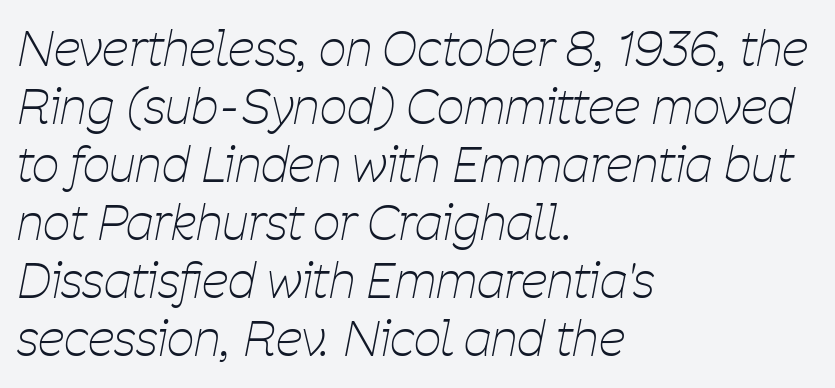
Q: Is the text bold? A: No.
Q: Is the text italic (slanted)? A: Yes, it leans right by about 11 degrees.
Q: Is the text underlined? A: No.
Q: How is the paragraph aligned? A: Left-aligned.
Q: Is the spacing between letters normal or unusually wide? A: Normal.
Q: Width (condensed, normal, or wide)? A: Condensed.
Q: Stroke contrast? A: Low.
Q: x-height? A: Medium.
Q: Monospaced? A: No.
